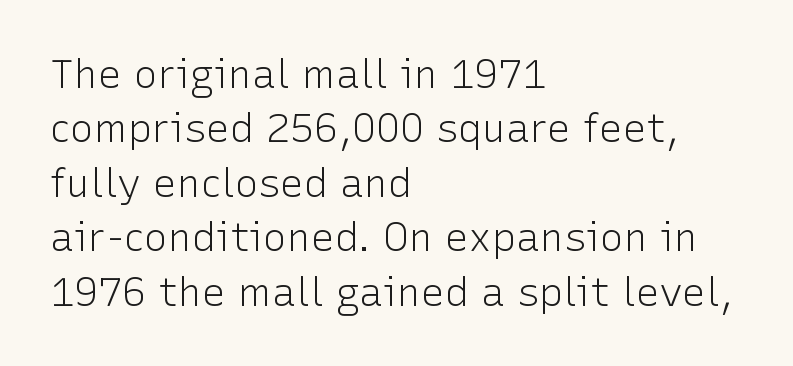
Q: Is the text bold? A: No.
Q: Is the text italic (slanted)? A: No, it is upright.
Q: Is the typeface a serif or a sans-serif typeface? A: Sans-serif.
Q: Is the text underlined? A: No.
Q: How is the paragraph aligned? A: Left-aligned.
Q: Is the spacing between letters normal or unusually wide? A: Normal.
Q: Is the spacing between lines tight, normal or loose? A: Normal.
Q: Width (condensed, normal, or wide)? A: Normal.
Q: Stroke contrast? A: Low.
Q: x-height? A: Medium.
Q: Monospaced? A: No.
